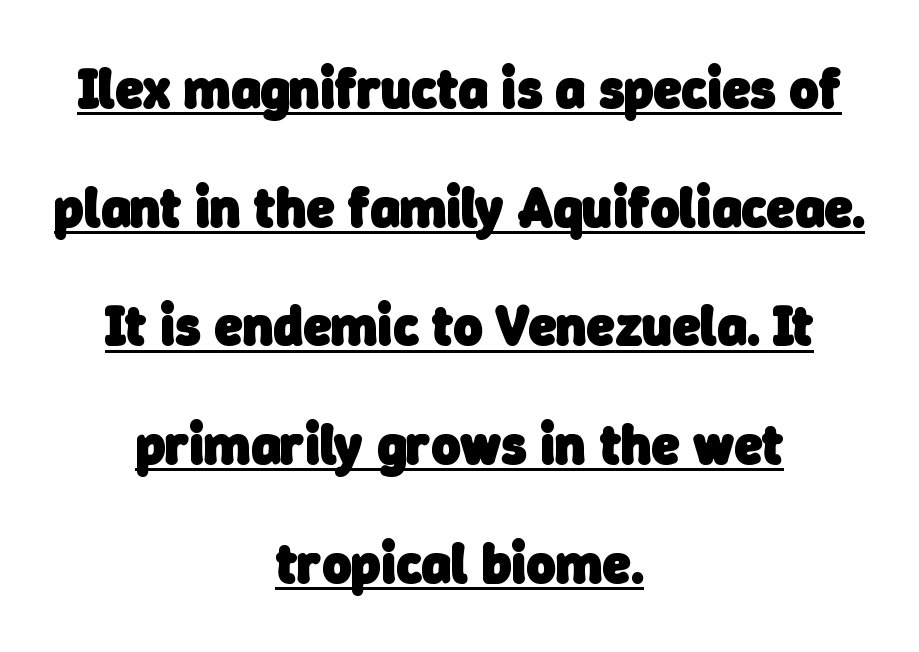
Q: Is the text bold? A: Yes.
Q: Is the typeface a serif or a sans-serif typeface? A: Sans-serif.
Q: Is the text underlined? A: Yes.
Q: How is the paragraph aligned? A: Centered.
Q: Is the spacing between letters normal or unusually wide? A: Normal.
Q: Is the spacing between lines tight, normal or loose? A: Loose.
Q: Width (condensed, normal, or wide)? A: Normal.
Q: Stroke contrast? A: Low.
Q: x-height? A: Medium.
Q: Monospaced? A: No.
